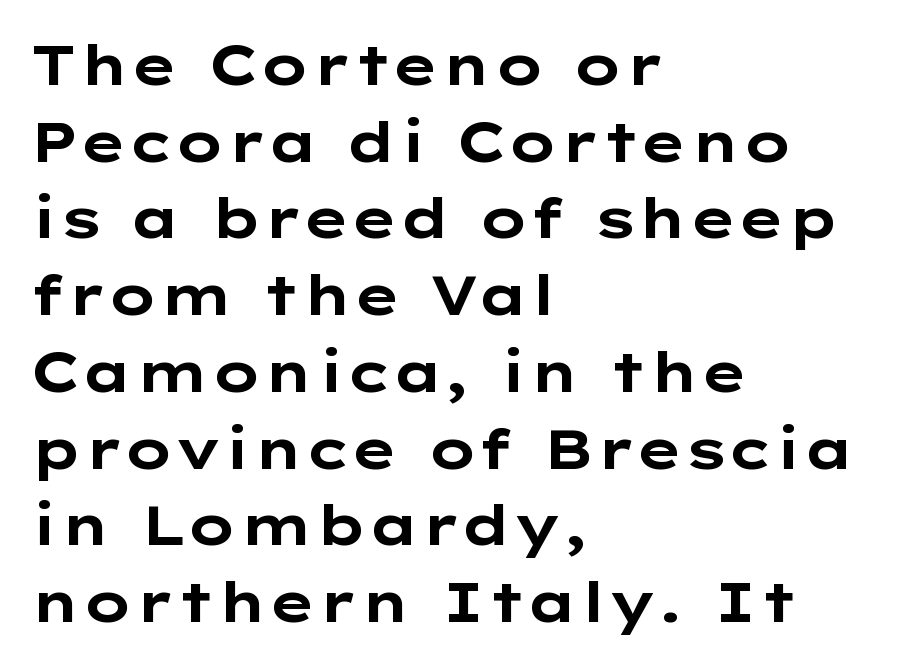
The image shows 56 px bold, wide sans-serif type, upright; set left-aligned, normal line spacing (1.37x), normal letter spacing, not underlined; low stroke contrast and a medium x-height.
